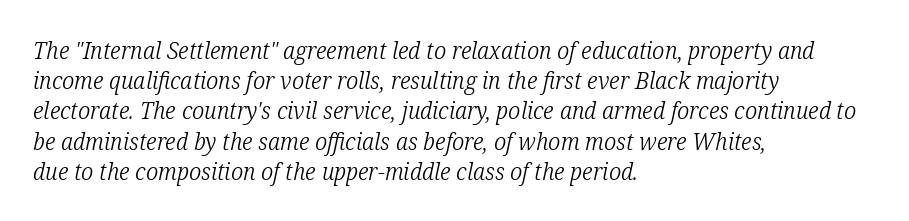
Q: Is the text bold? A: No.
Q: Is the text italic (slanted)? A: Yes, it leans right by about 12 degrees.
Q: Is the text underlined? A: No.
Q: How is the paragraph aligned? A: Left-aligned.
Q: Is the spacing between letters normal or unusually wide? A: Normal.
Q: Is the spacing between lines tight, normal or loose? A: Normal.
